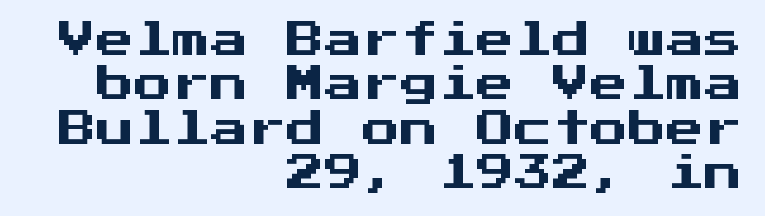
Q: Is the text italic (slanted)? A: No, it is upright.
Q: Is the typeface a serif or a sans-serif typeface? A: Sans-serif.
Q: Is the text underlined? A: No.
Q: How is the paragraph aligned? A: Right-aligned.
Q: Is the spacing between letters normal or unusually wide? A: Normal.
Q: Width (condensed, normal, or wide)? A: Normal.
Q: Stroke contrast? A: Medium.
Q: x-height? A: Medium.
Q: Monospaced? A: Yes.
